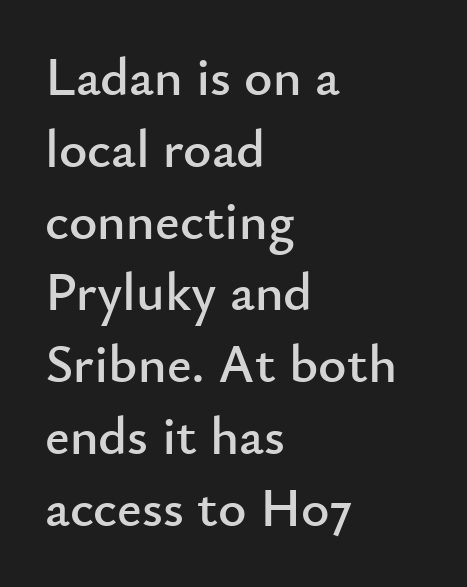
The specimen omits any rule beneath the text block's lines. This rendering uses left alignment, leaving the right contour irregular. Varying glyph widths throughout — classic text-font behaviour. Rows of type keep a routine distance in the vertical direction. If you drew a line through each stem, it would be perfectly vertical. Observe the absence of serifs on each vertical stroke in this sample.
